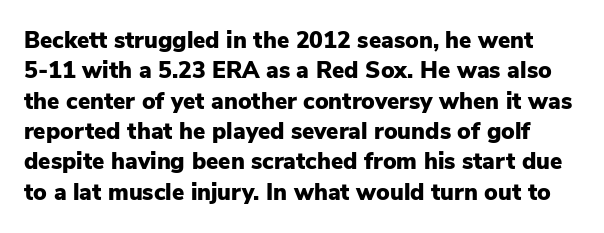
Q: Is the text bold? A: Yes.
Q: Is the text italic (slanted)? A: No, it is upright.
Q: Is the text underlined? A: No.
Q: Is the spacing between letters normal or unusually wide? A: Normal.
Q: Is the spacing between lines tight, normal or loose? A: Normal.
